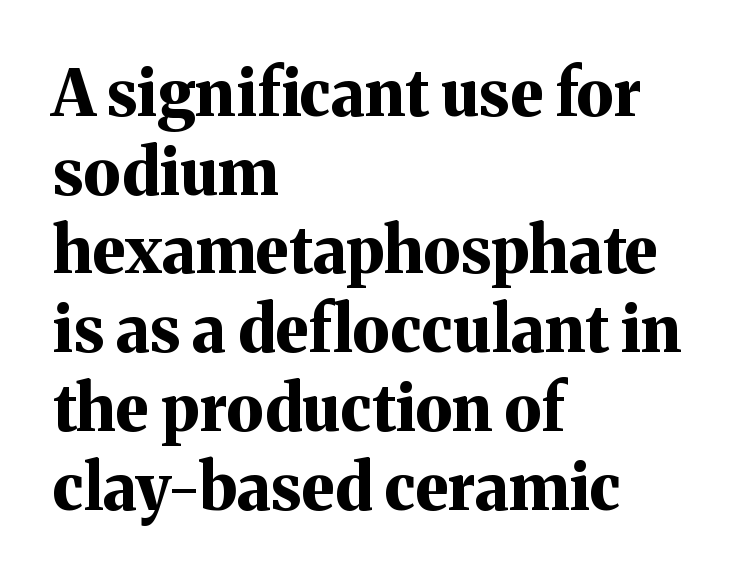
The image shows 64 px bold serif type, upright; set left-aligned, line spacing 1.23x, normal letter spacing, not underlined; medium stroke contrast and a medium x-height.
